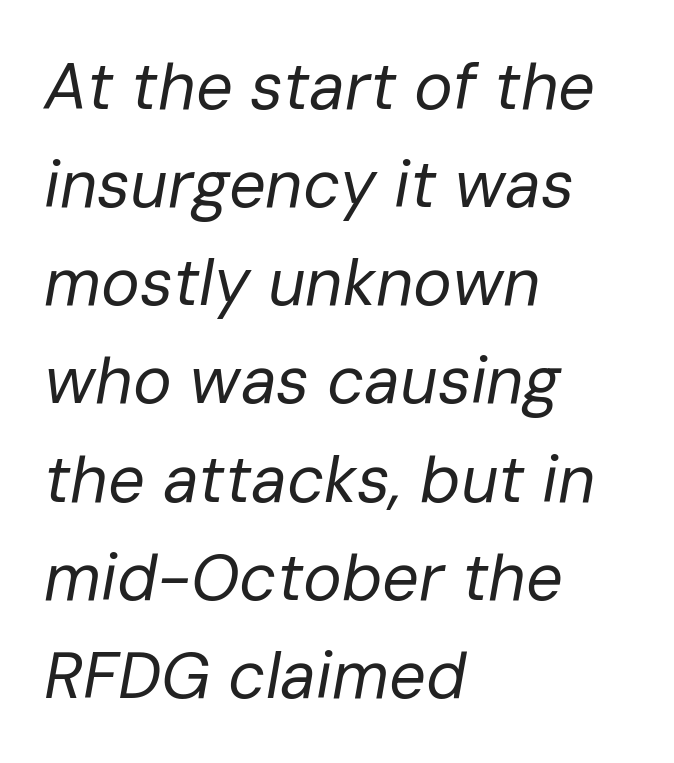
{"italic": "yes", "lean": "right", "slant_degrees": 10, "bold": "no", "weight": "regular", "width": "normal", "stroke_contrast": "low", "x_height": "medium", "monospaced": "no", "underline": "no", "align": "left", "line_spacing": "normal", "line_spacing_ratio": 1.51, "letter_spacing": "normal", "letter_spacing_em": 0.0, "glyph_px": 65}
